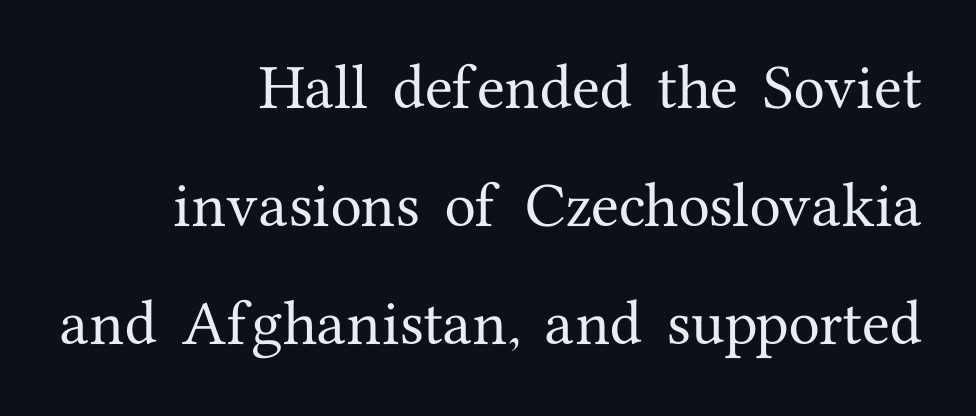
{"serif": "yes", "italic": "no", "width": "normal", "stroke_contrast": "medium", "x_height": "medium", "monospaced": "no", "underline": "no", "align": "right", "line_spacing": "loose", "line_spacing_ratio": 2.31, "letter_spacing": "normal", "letter_spacing_em": 0.0, "glyph_px": 51}
